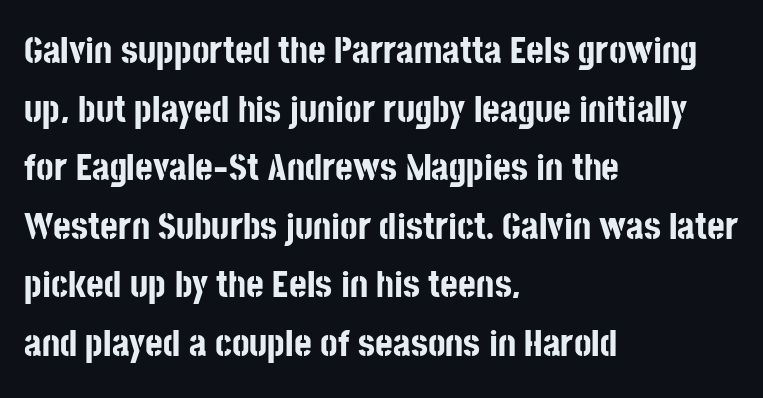
Grotesque or geometric, the face here clearly has no serifs. The rendering keeps characters at their native spacing. Ascenders rise straight up at ninety degrees. This rendering uses left alignment, leaving the right contour irregular.
